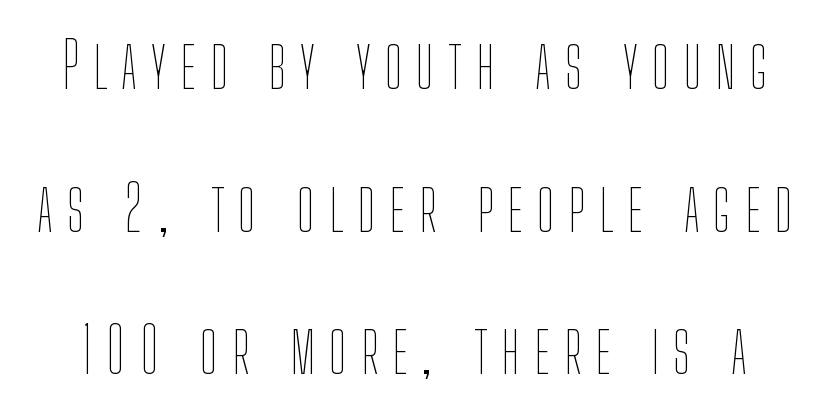
{"italic": "no", "bold": "no", "weight": "thin", "width": "condensed", "stroke_contrast": "low", "x_height": "medium", "monospaced": "no", "underline": "no", "line_spacing": "loose", "line_spacing_ratio": 2.23, "letter_spacing": "wide", "letter_spacing_em": 0.22, "glyph_px": 64}
